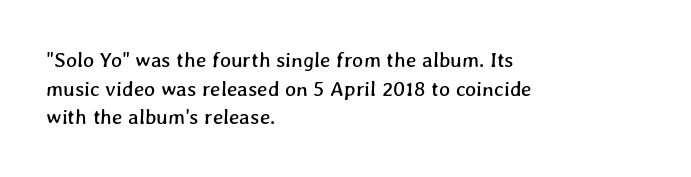
If you drew a ruler down the left edge, every line would touch it. Lines of text with bare space underneath. Regarding leading, the lines here are spaced in the standard way. Standard letterfit; no display-style spreading of the glyphs.
